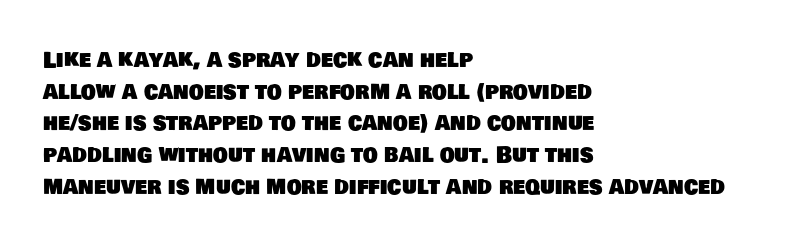
Between one letter and the next there's only the usual sliver of space. Casual observation: everything's shoved over to the left. The area under the type is left untouched. What's the leading like? Ordinary, nothing unusual.
